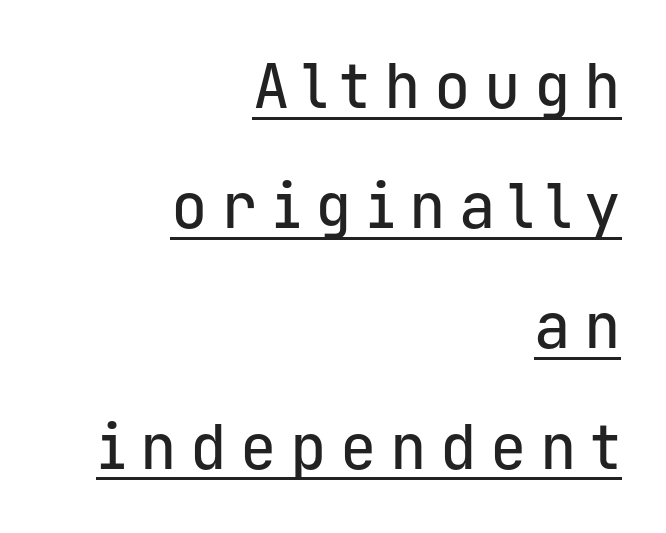
Note the uniform advance width — an 'i' takes as much space as an 'm'. Caption: lettering with a line underneath. The passage shown is typeset with a sans-serif family. The text block is weighted toward the right margin, trailing off unevenly leftward. The face used here is rendered with a markedly widened letterfit. Characters remain perfectly vertical along every line.
